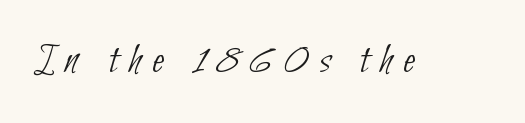
Q: Is the text bold? A: No.
Q: Is the typeface a serif or a sans-serif typeface? A: Sans-serif.
Q: Is the text underlined? A: No.
Q: Is the spacing between letters normal or unusually wide? A: Unusually wide.
Q: Width (condensed, normal, or wide)? A: Condensed.
Q: Stroke contrast? A: Low.
Q: x-height? A: Small.
Q: Monospaced? A: No.
